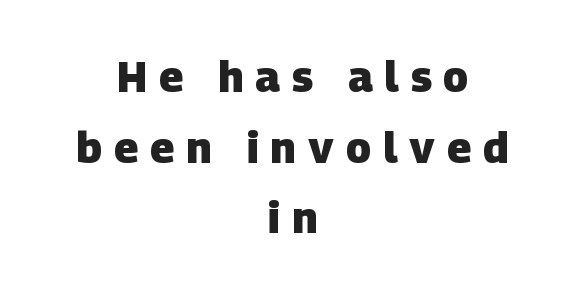
The image shows 42 px heavy sans-serif type; set centered, normal line spacing (1.68x), unusually wide letter spacing (+0.29 em), not underlined; low stroke contrast and a large x-height.
